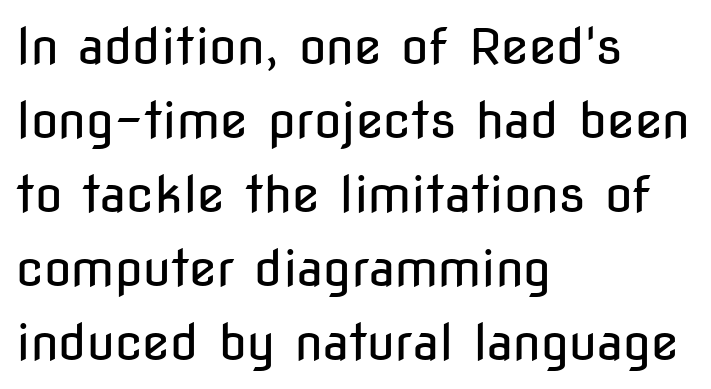
Between one letter and the next there's only the usual sliver of space. What kind of face is this? One without serifs — a sans. Rendered with straight, roman letterforms. The rendering anchors every line to the left-hand side. This rendering features lettering with no underline. The rendering uses natural spacing where letterforms have individual widths.
